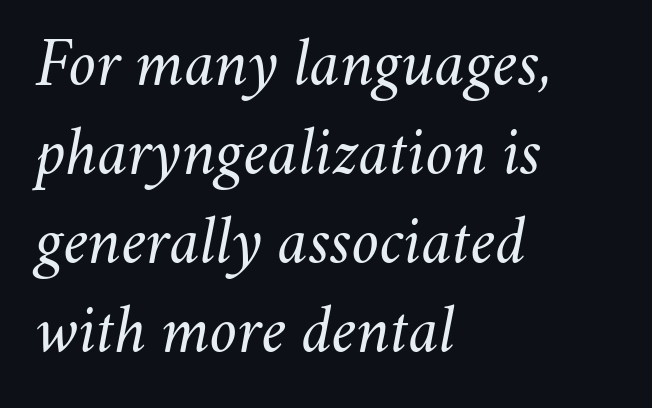
Q: Is the text bold? A: No.
Q: Is the text italic (slanted)? A: Yes, it leans right by about 11 degrees.
Q: Is the text underlined? A: No.
Q: How is the paragraph aligned? A: Left-aligned.
Q: Is the spacing between letters normal or unusually wide? A: Normal.
Q: Is the spacing between lines tight, normal or loose? A: Normal.
Q: Width (condensed, normal, or wide)? A: Normal.
Q: Stroke contrast? A: Medium.
Q: x-height? A: Small.
Q: Monospaced? A: No.
